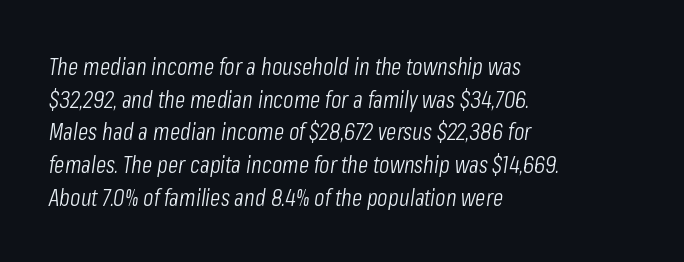
The image shows 24 px text type, italic (leaning right); set left-aligned, normal line spacing (1.36x), normal letter spacing, not underlined.
